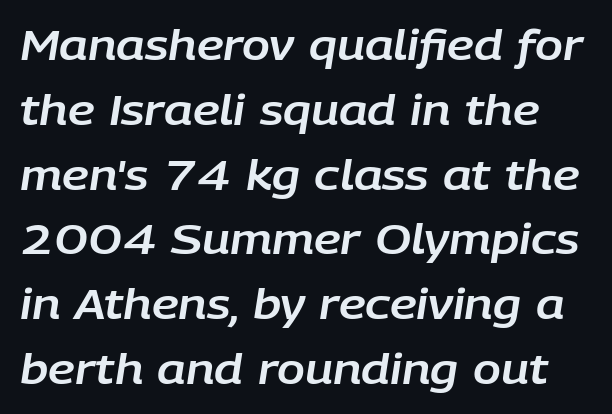
The passage shown is not underscored anywhere. This rendering leaves character spacing at its baseline value. Interline gaps are of average width in this sample. Character widths vary here, with narrow letters taking less room than wide ones. The specimen reads as italic at a glance.
